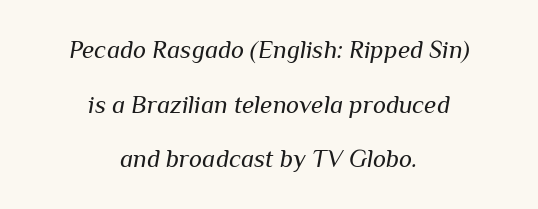
The image shows 25 px text type, italic (leaning right); set centered, loose line spacing (2.19x), normal letter spacing, not underlined.
